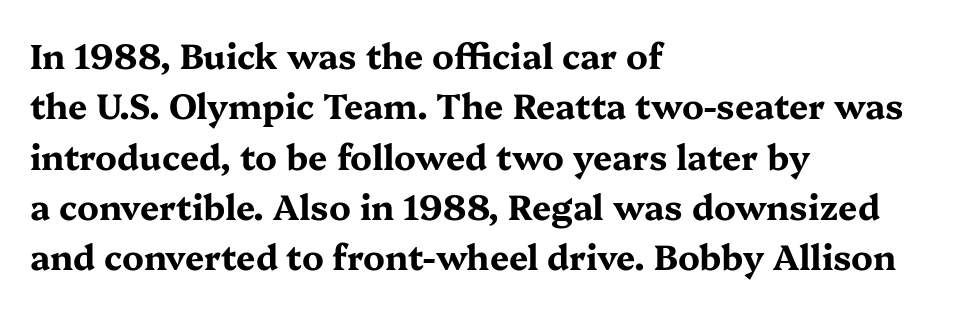
{"serif": "yes", "italic": "no", "bold": "yes", "weight": "bold", "width": "wide", "stroke_contrast": "medium", "x_height": "medium", "monospaced": "no", "underline": "no", "align": "left", "line_spacing": "normal", "line_spacing_ratio": 1.48, "letter_spacing": "normal", "letter_spacing_em": 0.0, "glyph_px": 34}
